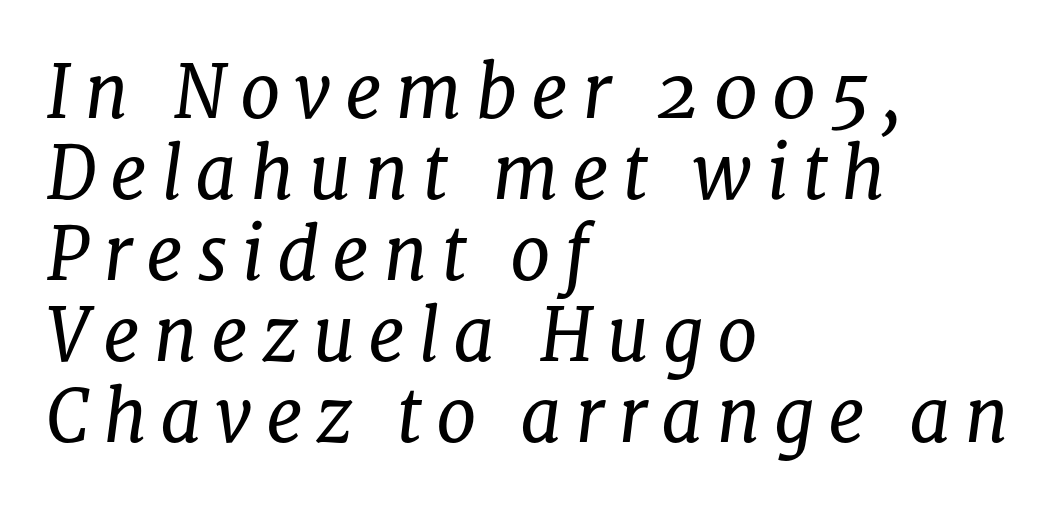
{"serif": "yes", "italic": "yes", "lean": "right", "slant_degrees": 8, "bold": "no", "weight": "regular", "width": "normal", "stroke_contrast": "low", "x_height": "medium", "monospaced": "no", "underline": "no", "align": "left", "line_spacing": "tight", "line_spacing_ratio": 1.11, "glyph_px": 73}
